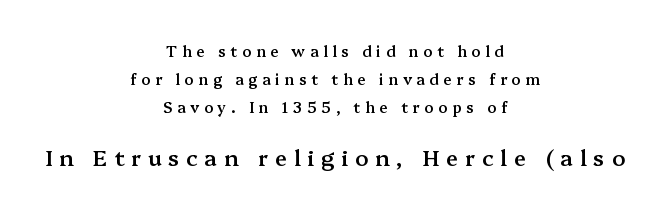
Q: Is the text bold? A: Semi-bold.
Q: Is the text italic (slanted)? A: No, it is upright.
Q: Is the text underlined? A: No.
Q: How is the paragraph aligned? A: Centered.
Q: Is the spacing between letters normal or unusually wide? A: Unusually wide.
Q: Which block of text is set in a larger size, the first (top) or the second (bottom)? A: The second (bottom) one.
